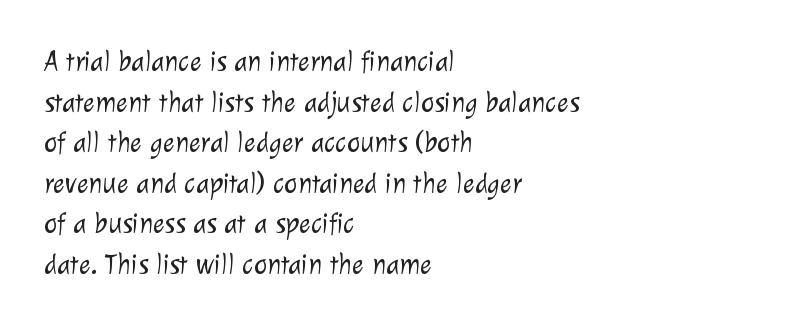
The image shows 28 px light sans-serif type; set left-aligned, normal line spacing (1.45x), normal letter spacing, not underlined; low stroke contrast and a medium x-height.
